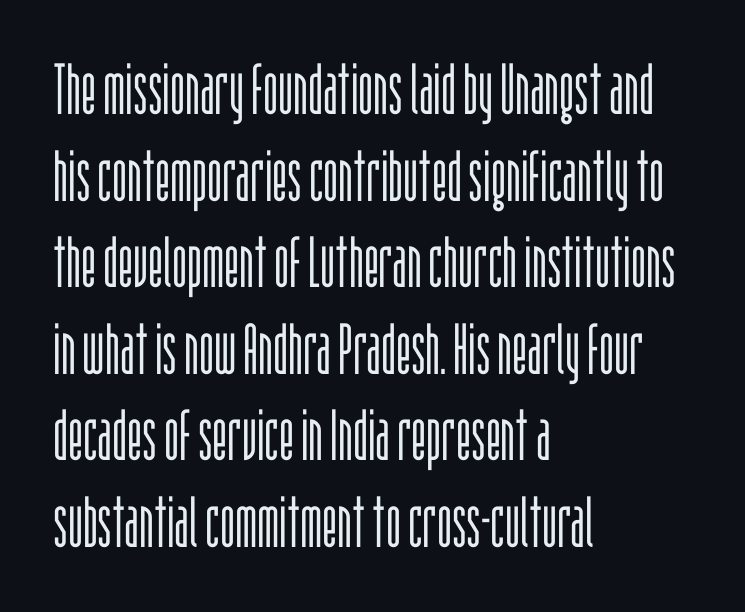
The image shows 71 px light, condensed sans-serif type, upright; set left-aligned, line spacing 1.22x, normal letter spacing, not underlined; low stroke contrast and a large x-height.
